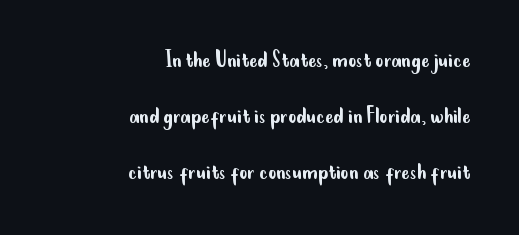
Q: Is the text bold? A: No.
Q: Is the text italic (slanted)? A: No, it is upright.
Q: Is the text underlined? A: No.
Q: How is the paragraph aligned? A: Right-aligned.
Q: Is the spacing between letters normal or unusually wide? A: Normal.
Q: Is the spacing between lines tight, normal or loose? A: Loose.
